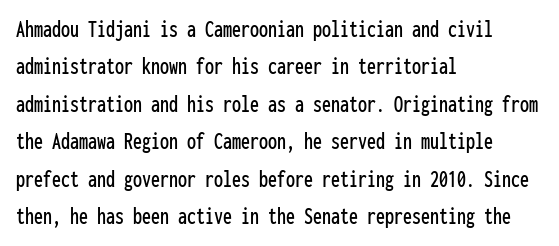
The image shows 24 px text type, upright; set left-aligned, normal line spacing (1.56x), normal letter spacing, not underlined.
